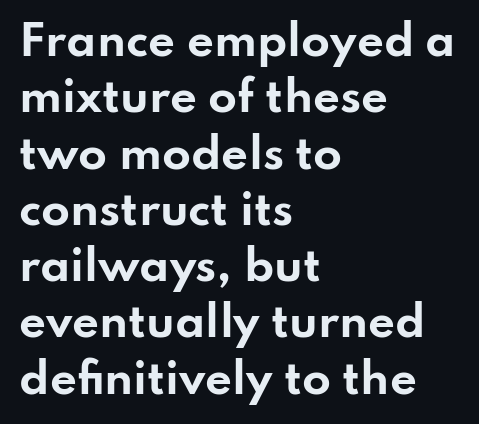
Q: Is the text bold? A: Yes.
Q: Is the text italic (slanted)? A: No, it is upright.
Q: Is the typeface a serif or a sans-serif typeface? A: Sans-serif.
Q: Is the text underlined? A: No.
Q: How is the paragraph aligned? A: Left-aligned.
Q: Is the spacing between letters normal or unusually wide? A: Normal.
Q: Is the spacing between lines tight, normal or loose? A: Normal.
Q: Width (condensed, normal, or wide)? A: Wide.
Q: Stroke contrast? A: Low.
Q: x-height? A: Small.
Q: Monospaced? A: No.
